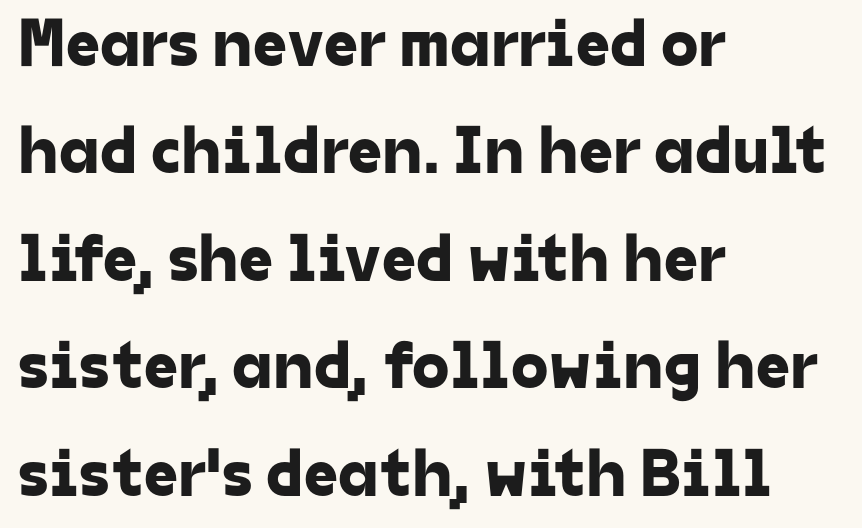
{"serif": "no", "width": "normal", "stroke_contrast": "low", "x_height": "medium", "monospaced": "no", "underline": "no", "align": "left", "line_spacing": "normal", "line_spacing_ratio": 1.58, "letter_spacing": "normal", "letter_spacing_em": 0.0, "glyph_px": 68}
